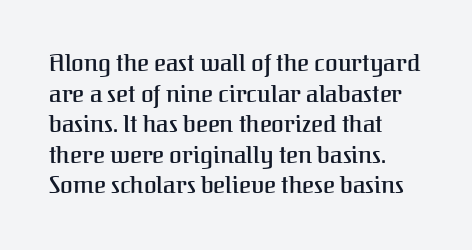
Q: Is the text italic (slanted)? A: No, it is upright.
Q: Is the text underlined? A: No.
Q: How is the paragraph aligned? A: Left-aligned.
Q: Is the spacing between letters normal or unusually wide? A: Normal.
Q: Is the spacing between lines tight, normal or loose? A: Normal.
